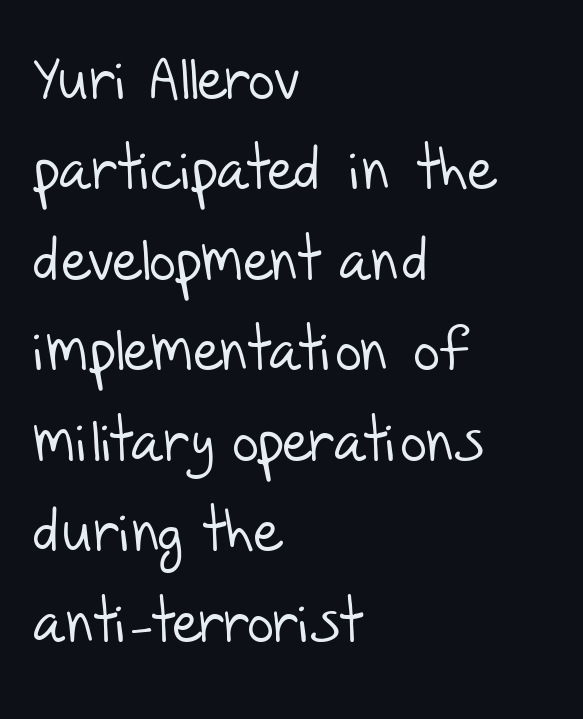
{"serif": "no", "bold": "no", "weight": "light", "width": "normal", "stroke_contrast": "low", "x_height": "large", "monospaced": "no", "underline": "no", "align": "left", "line_spacing": "normal", "line_spacing_ratio": 1.56, "letter_spacing": "normal", "letter_spacing_em": 0.0, "glyph_px": 58}
